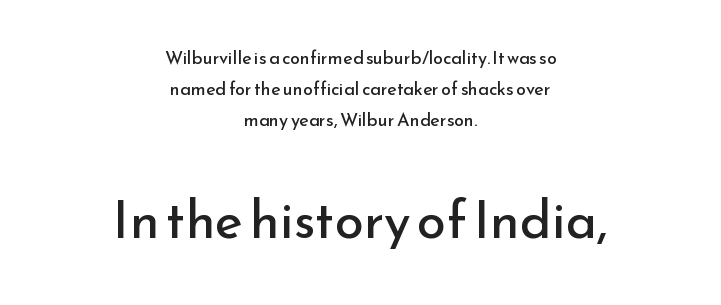
Q: Is the text bold? A: No.
Q: Is the text italic (slanted)? A: No, it is upright.
Q: Is the typeface a serif or a sans-serif typeface? A: Sans-serif.
Q: Is the text underlined? A: No.
Q: How is the paragraph aligned? A: Centered.
Q: Is the spacing between letters normal or unusually wide? A: Normal.
Q: Which block of text is set in a larger size, the first (top) or the second (bottom)? A: The second (bottom) one.
Q: Width (condensed, normal, or wide)? A: Normal.
Q: Stroke contrast? A: Low.
Q: x-height? A: Small.
Q: Monospaced? A: No.
